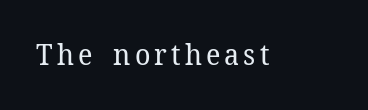
The image shows 29 px regular-weight serif type, upright; set not underlined; low stroke contrast and a medium x-height.
